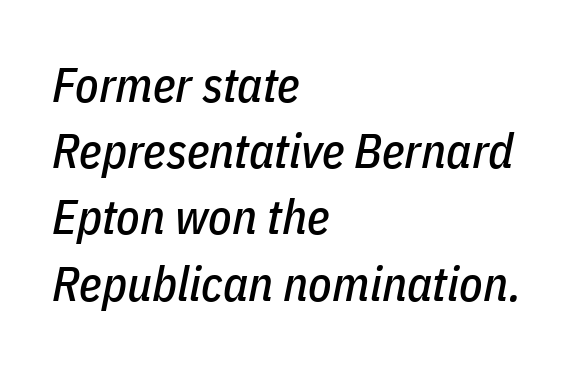
Each new line begins a customary step beneath the previous one. Is this a fixed-width face? No — the glyphs have proportional, varying widths. Horizontal alignment here is leftward, the default for most running prose. Clear beneath every line of the passage.
